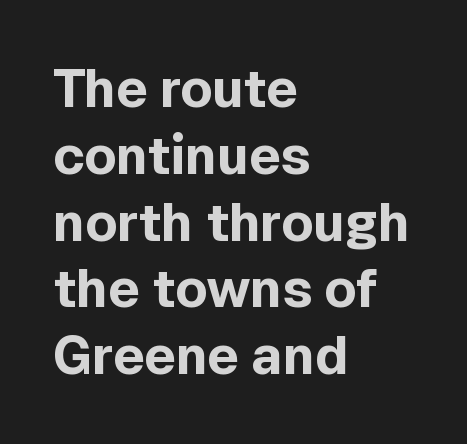
Q: Is the text bold? A: Yes.
Q: Is the text italic (slanted)? A: No, it is upright.
Q: Is the typeface a serif or a sans-serif typeface? A: Sans-serif.
Q: Is the text underlined? A: No.
Q: How is the paragraph aligned? A: Left-aligned.
Q: Is the spacing between letters normal or unusually wide? A: Normal.
Q: Is the spacing between lines tight, normal or loose? A: Normal.
Q: Width (condensed, normal, or wide)? A: Normal.
Q: x-height? A: Medium.
Q: Monospaced? A: No.
